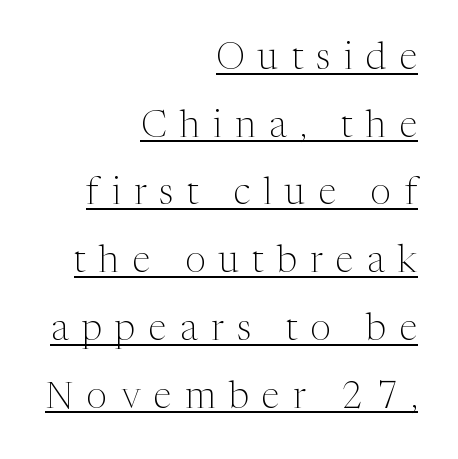
The image shows 37 px light serif type, upright; set right-aligned, line spacing 1.83x, unusually wide letter spacing (+0.36 em), underlined; medium stroke contrast and a medium x-height.
